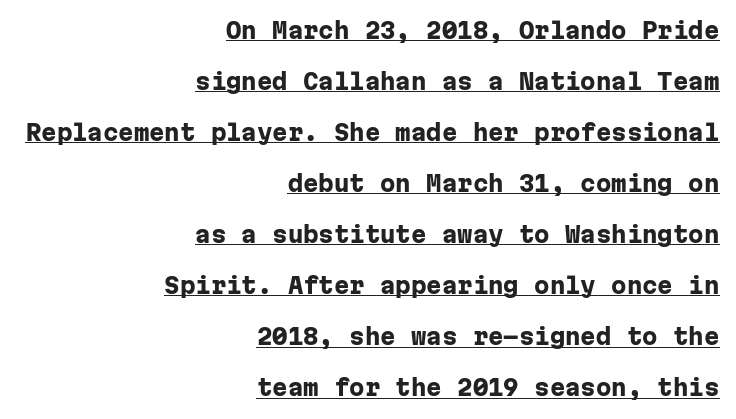
The image shows 22 px bold type, upright; set right-aligned, loose line spacing (2.32x), normal letter spacing, underlined.
